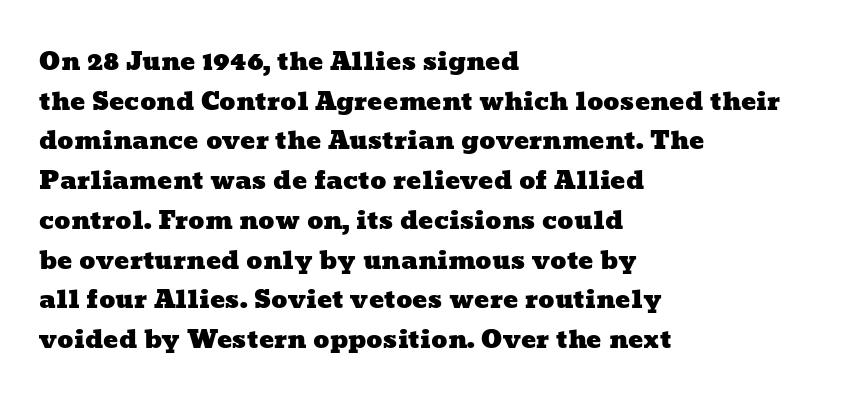
The lines in this sample share a left origin and differ only in where they stop. Honestly, the letter spacing is just normal — you wouldn't notice it. The line-height multiplier appears to be the usual default. Check under the words: just untouched page.
